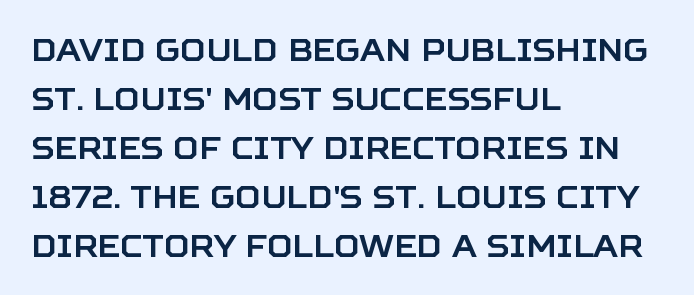
{"serif": "no", "italic": "no", "width": "normal", "stroke_contrast": "low", "x_height": "large", "monospaced": "no", "underline": "no", "align": "left", "line_spacing": "normal", "line_spacing_ratio": 1.58, "letter_spacing": "normal", "letter_spacing_em": 0.0, "glyph_px": 31}
